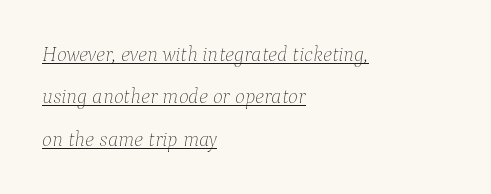
The image shows 21 px text type, italic (leaning right); set left-aligned, loose line spacing (2.02x), normal letter spacing, underlined.
